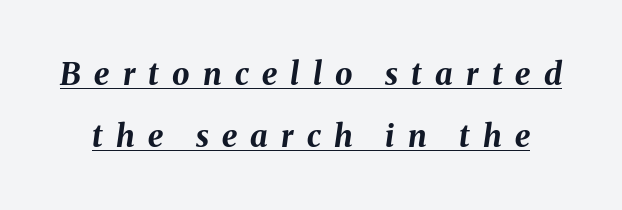
{"italic": "yes", "lean": "right", "slant_degrees": 8, "bold": "yes", "weight": "bold", "width": "normal", "stroke_contrast": "medium", "x_height": "medium", "monospaced": "no", "underline": "yes", "line_spacing": "loose", "line_spacing_ratio": 2.0, "letter_spacing": "wide", "letter_spacing_em": 0.43, "glyph_px": 31}
